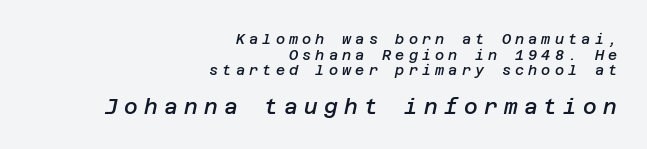
Every character sits at an angle, as italics do. What's the leading like? Squeezed, with rows nearly overlapping. Words appear elongated and porous because spacing is wide. Descenders are the only things crossing below the line. The paragraph shown leans on its right margin.
